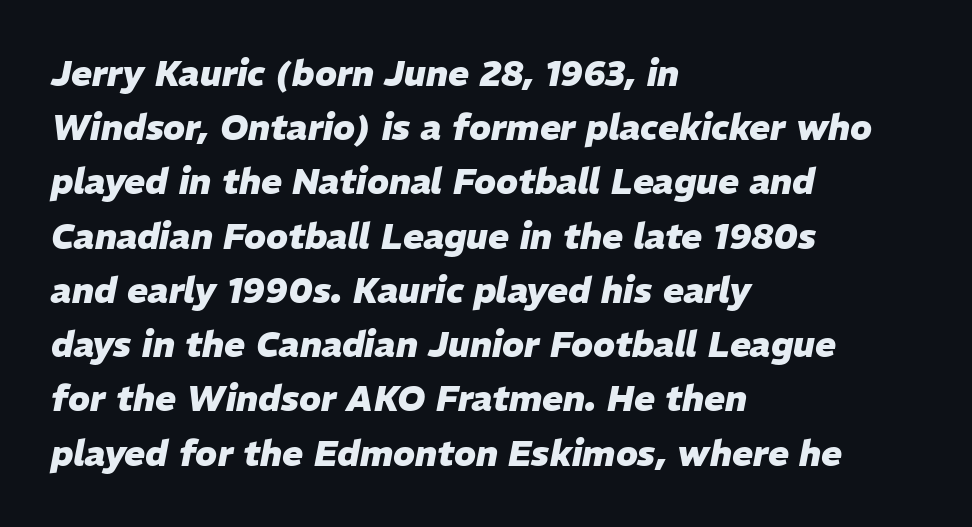
{"italic": "yes", "lean": "right", "slant_degrees": 11, "bold": "yes", "weight": "heavy", "width": "normal", "stroke_contrast": "low", "x_height": "medium", "monospaced": "no", "underline": "no", "align": "left", "line_spacing": "normal", "line_spacing_ratio": 1.55, "letter_spacing": "normal", "letter_spacing_em": 0.0, "glyph_px": 35}
